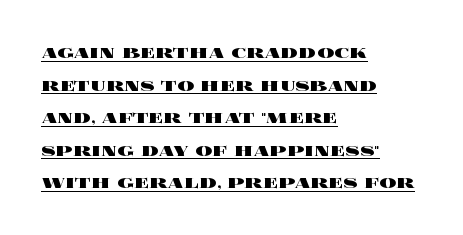
These lines keep a tight, regular rhythm from letter to letter. Typeset ragged right — the left edge is the straight one. Typesetter's note: full bold, strokes at maximum text heaviness. The letters stand upright; this is a roman face.
